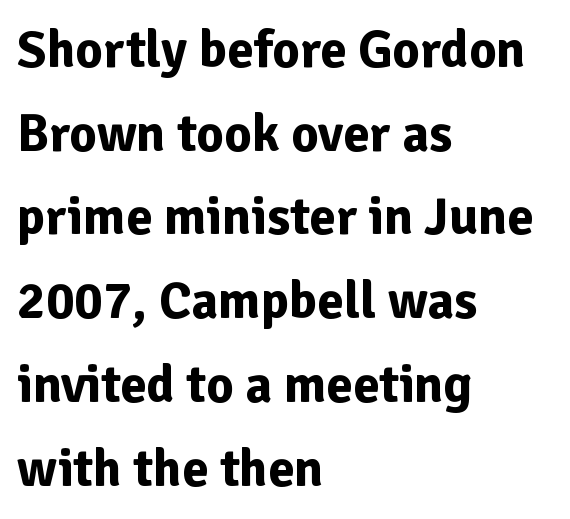
The image shows 53 px bold sans-serif type, upright; set left-aligned, normal line spacing (1.58x), normal letter spacing, not underlined; low stroke contrast and a medium x-height.
